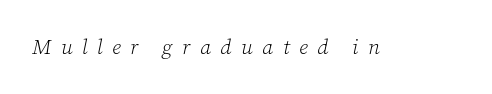
{"italic": "yes", "lean": "right", "slant_degrees": 12, "bold": "no", "underline": "no", "letter_spacing": "wide", "letter_spacing_em": 0.45, "glyph_px": 21}
